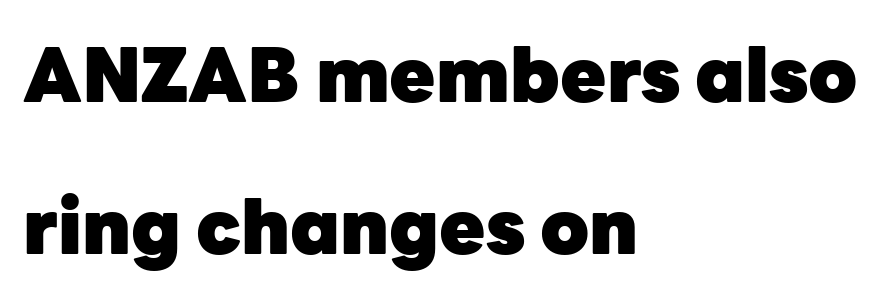
Every letter is thick-stroked: bold, no question. The passage shown is not underscored anywhere. Are there feet on the stems? There aren't — it's a sans. Each letter keeps its own natural width here, so spacing adapts to shape.
